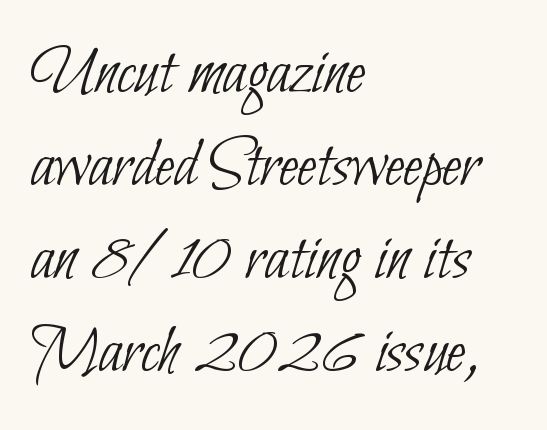
{"serif": "no", "bold": "no", "weight": "thin", "width": "condensed", "stroke_contrast": "low", "x_height": "small", "monospaced": "no", "underline": "no", "align": "left", "line_spacing": "normal", "line_spacing_ratio": 1.31, "letter_spacing": "normal", "letter_spacing_em": 0.0, "glyph_px": 71}
